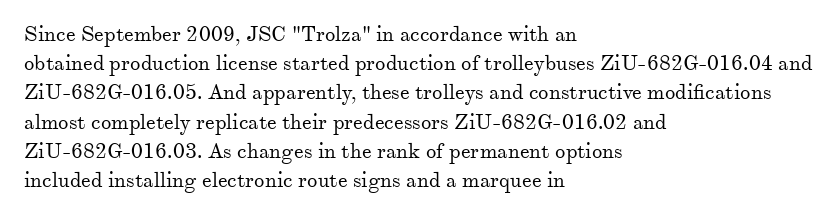
Tracking here is standard; glyphs follow each other at the usual distance. Heft: none added — not bold. These lines are set flush left with a ragged right edge. The letters stand straight up with perfectly vertical stems. Has an underline been added? It has not.
